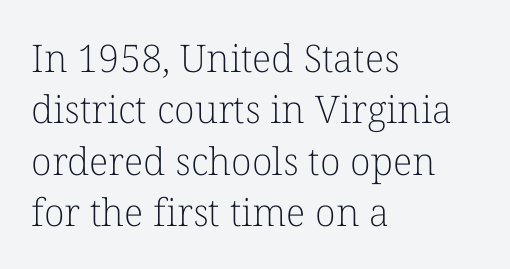
Horizontally, the lines are justified to the leading edge only. Typographically, this falls in the serif category. The block of text has a typical density, with ordinary space between rows. No heavy texture on the line: the type isn't bold. Here the designer chose a conventional face with non-uniform glyph widths.
